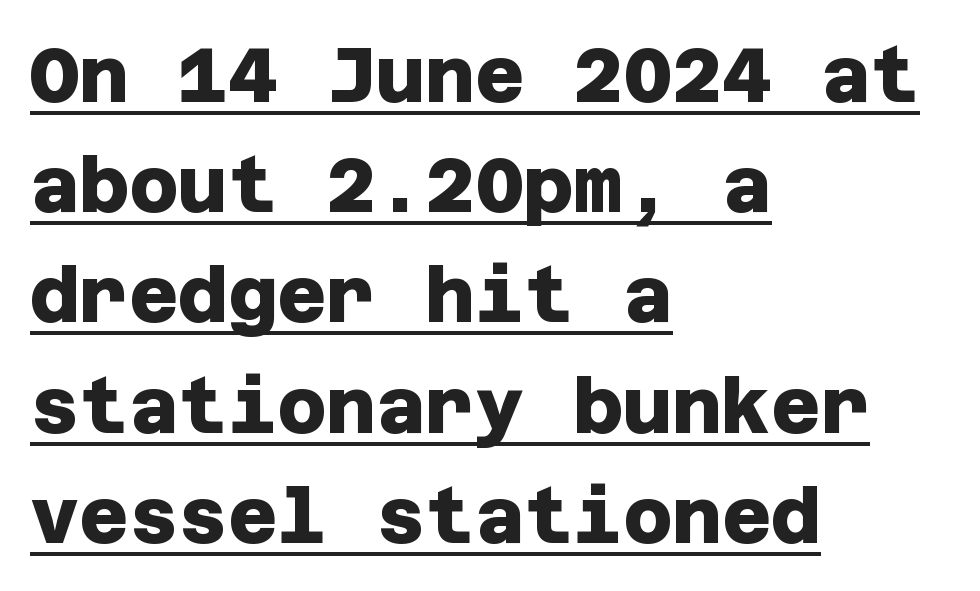
The image shows 76 px heavy sans-serif type; set left-aligned, normal line spacing (1.45x), normal letter spacing, underlined; low stroke contrast and a large x-height.
